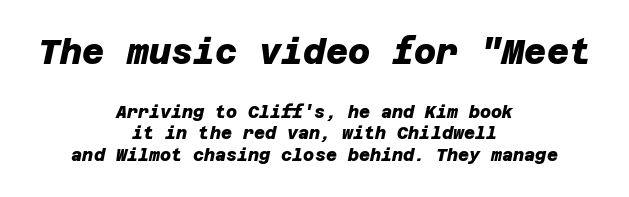
Q: Is the text bold? A: Yes.
Q: Is the typeface a serif or a sans-serif typeface? A: Sans-serif.
Q: Is the text underlined? A: No.
Q: How is the paragraph aligned? A: Centered.
Q: Is the spacing between letters normal or unusually wide? A: Normal.
Q: Is the spacing between lines tight, normal or loose? A: Normal.
Q: Which block of text is set in a larger size, the first (top) or the second (bottom)? A: The first (top) one.
Q: Width (condensed, normal, or wide)? A: Normal.
Q: Stroke contrast? A: Low.
Q: x-height? A: Large.
